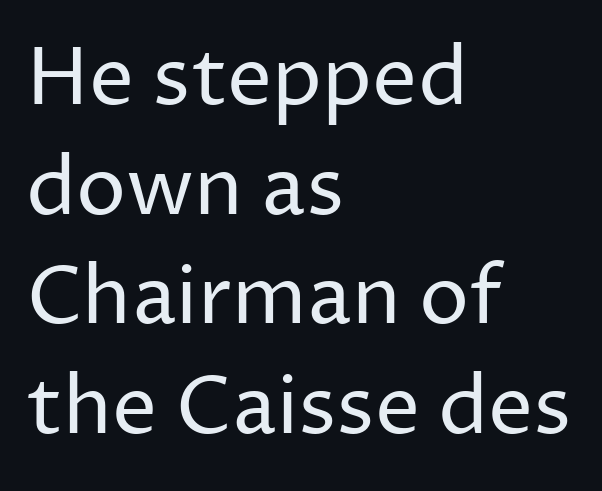
Q: Is the text bold? A: No.
Q: Is the text italic (slanted)? A: No, it is upright.
Q: Is the typeface a serif or a sans-serif typeface? A: Sans-serif.
Q: Is the text underlined? A: No.
Q: How is the paragraph aligned? A: Left-aligned.
Q: Is the spacing between letters normal or unusually wide? A: Normal.
Q: Is the spacing between lines tight, normal or loose? A: Normal.
Q: Width (condensed, normal, or wide)? A: Normal.
Q: Stroke contrast? A: Low.
Q: x-height? A: Medium.
Q: Monospaced? A: No.
